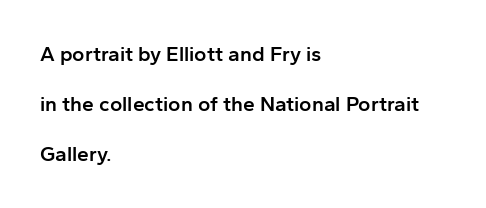
Q: Is the text bold? A: Semi-bold.
Q: Is the text italic (slanted)? A: No, it is upright.
Q: Is the text underlined? A: No.
Q: How is the paragraph aligned? A: Left-aligned.
Q: Is the spacing between letters normal or unusually wide? A: Normal.
Q: Is the spacing between lines tight, normal or loose? A: Loose.
